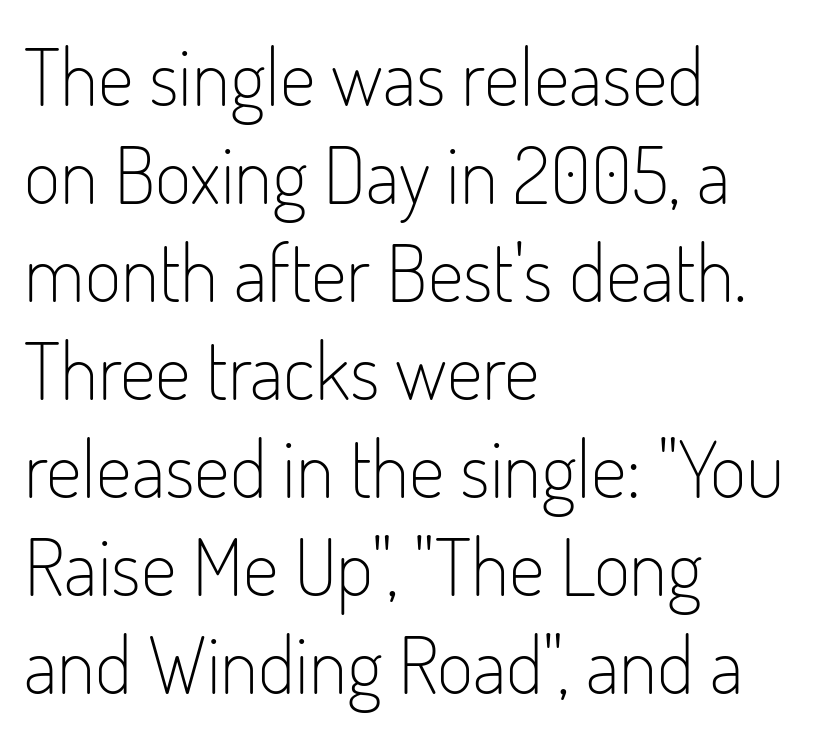
This rendering leaves character spacing at its baseline value. Is this a heavy cut? Hardly; it is regular or lighter. The paragraph has a hard left edge and a soft right edge. Style check: upright.
